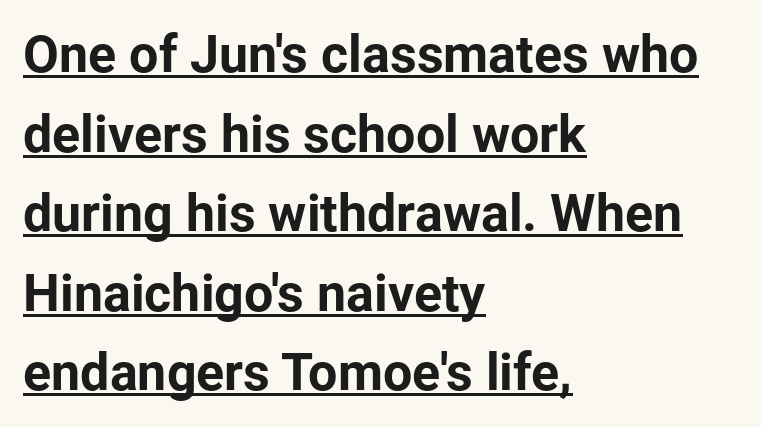
{"serif": "no", "italic": "no", "bold": "yes", "weight": "bold", "width": "normal", "stroke_contrast": "low", "x_height": "medium", "monospaced": "no", "underline": "yes", "align": "left", "line_spacing": "normal", "line_spacing_ratio": 1.53, "letter_spacing": "normal", "letter_spacing_em": 0.0, "glyph_px": 52}
